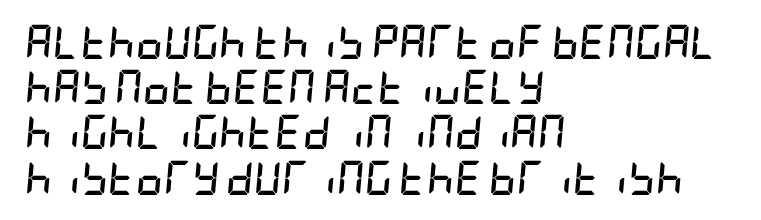
Q: Is the text bold? A: Yes.
Q: Is the text italic (slanted)? A: Yes, it leans right by about 5 degrees.
Q: Is the text underlined? A: No.
Q: How is the paragraph aligned? A: Left-aligned.
Q: Is the spacing between letters normal or unusually wide? A: Normal.
Q: Is the spacing between lines tight, normal or loose? A: Normal.
Q: Width (condensed, normal, or wide)? A: Condensed.
Q: Stroke contrast? A: Low.
Q: x-height? A: Large.
